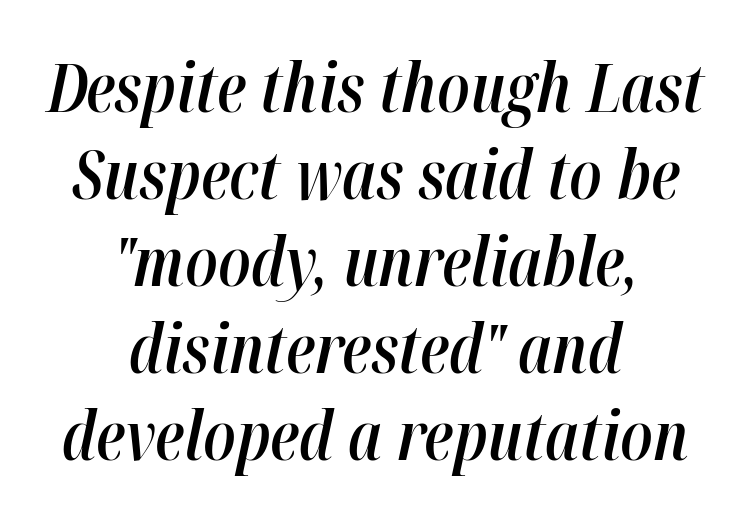
{"italic": "yes", "lean": "right", "slant_degrees": 12, "bold": "semi", "weight": "semibold", "width": "condensed", "stroke_contrast": "high", "x_height": "medium", "monospaced": "no", "underline": "no", "align": "center", "line_spacing": "normal", "line_spacing_ratio": 1.3, "letter_spacing": "normal", "letter_spacing_em": 0.0, "glyph_px": 67}
